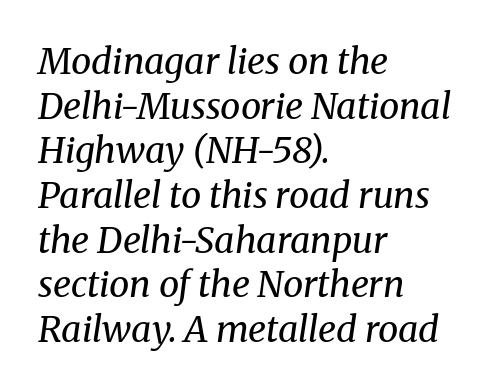
Q: Is the text bold? A: No.
Q: Is the text italic (slanted)? A: Yes, it leans right by about 8 degrees.
Q: Is the typeface a serif or a sans-serif typeface? A: Serif.
Q: Is the text underlined? A: No.
Q: How is the paragraph aligned? A: Left-aligned.
Q: Is the spacing between letters normal or unusually wide? A: Normal.
Q: Width (condensed, normal, or wide)? A: Normal.
Q: Stroke contrast? A: Medium.
Q: x-height? A: Medium.
Q: Monospaced? A: No.
